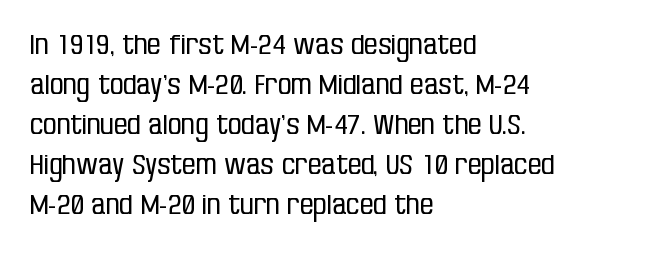
Q: Is the text bold? A: No.
Q: Is the text italic (slanted)? A: No, it is upright.
Q: Is the text underlined? A: No.
Q: How is the paragraph aligned? A: Left-aligned.
Q: Is the spacing between letters normal or unusually wide? A: Normal.
Q: Is the spacing between lines tight, normal or loose? A: Normal.
